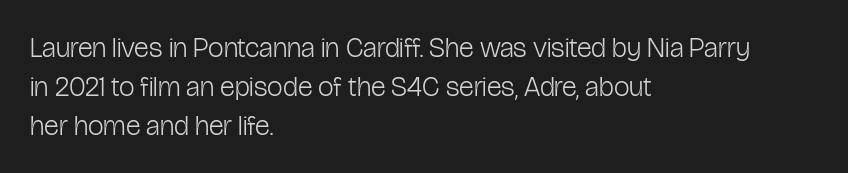
The image shows 28 px light, condensed sans-serif type, upright; set left-aligned, normal line spacing (1.39x), normal letter spacing, not underlined; low stroke contrast and a medium x-height.
